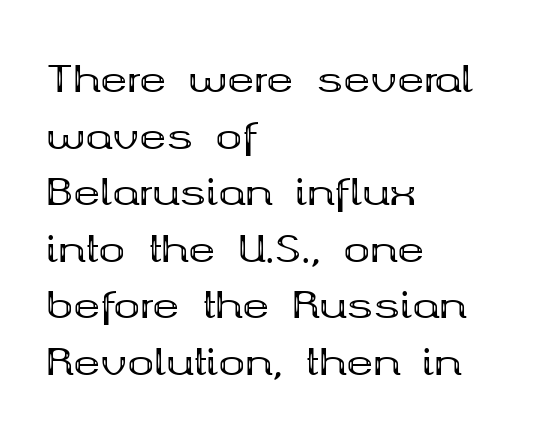
{"serif": "yes", "italic": "no", "bold": "yes", "weight": "bold", "width": "wide", "stroke_contrast": "medium", "x_height": "medium", "monospaced": "no", "underline": "no", "align": "left", "line_spacing": "normal", "line_spacing_ratio": 1.57, "letter_spacing": "normal", "letter_spacing_em": 0.0, "glyph_px": 36}
